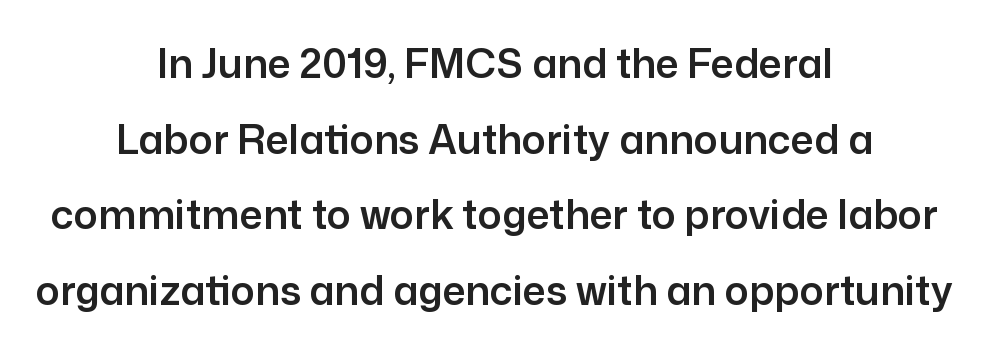
Q: Is the text italic (slanted)? A: No, it is upright.
Q: Is the typeface a serif or a sans-serif typeface? A: Sans-serif.
Q: Is the text underlined? A: No.
Q: How is the paragraph aligned? A: Centered.
Q: Is the spacing between letters normal or unusually wide? A: Normal.
Q: Width (condensed, normal, or wide)? A: Normal.
Q: Stroke contrast? A: Low.
Q: x-height? A: Medium.
Q: Monospaced? A: No.
